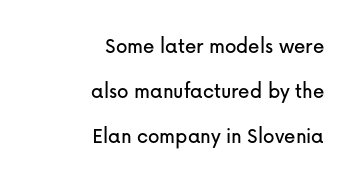
The image shows 23 px text type, upright; set right-aligned, loose line spacing (1.95x), normal letter spacing, not underlined.
